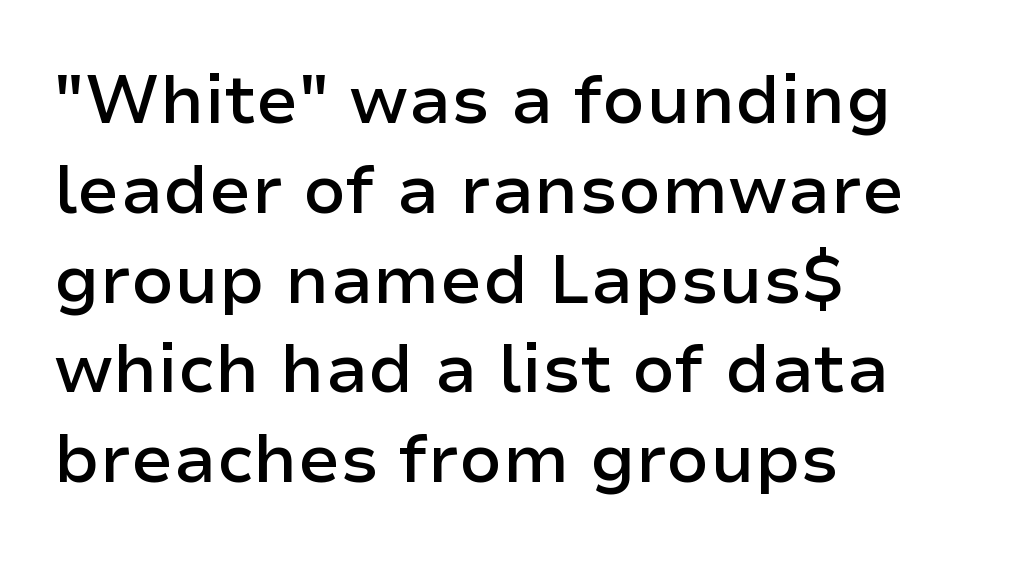
{"serif": "no", "italic": "no", "bold": "semi", "weight": "semibold", "width": "normal", "stroke_contrast": "low", "x_height": "medium", "monospaced": "no", "underline": "no", "align": "left", "line_spacing": "normal", "line_spacing_ratio": 1.32, "letter_spacing": "normal", "letter_spacing_em": 0.0, "glyph_px": 68}
